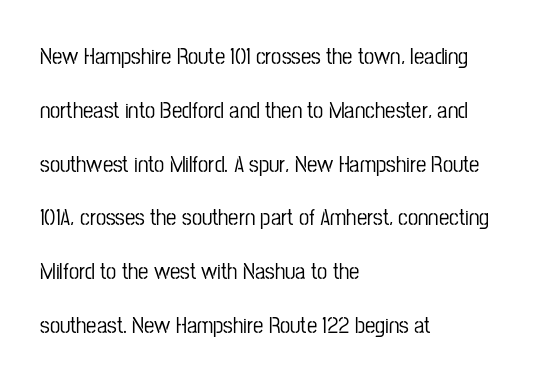
{"italic": "no", "underline": "no", "align": "left", "line_spacing": "loose", "line_spacing_ratio": 2.34, "letter_spacing": "normal", "letter_spacing_em": 0.0, "glyph_px": 23}
